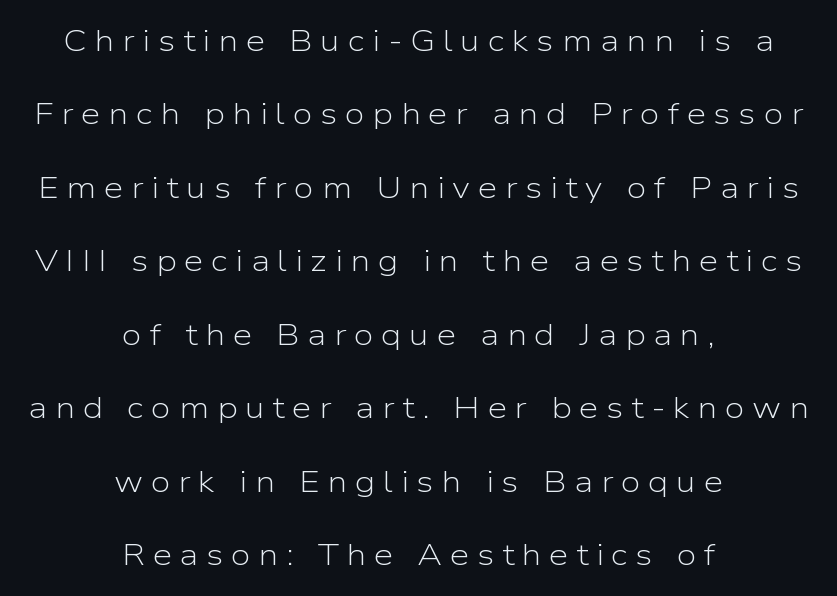
A typesetter would call this proportional, since set widths differ per character. Typeset on center — no edge is straight. Is this a sans? Yes — the strokes have no serifs. Is the type heavy? It reads as light-to-regular instead.
